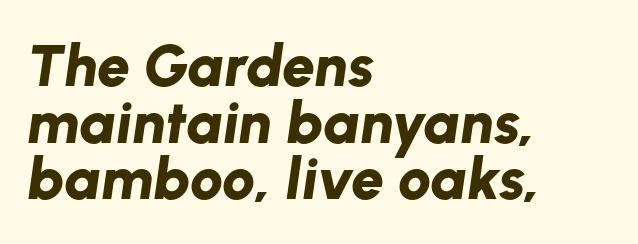
Q: Is the text bold? A: Yes.
Q: Is the text italic (slanted)? A: Yes, it leans right by about 8 degrees.
Q: Is the text underlined? A: No.
Q: How is the paragraph aligned? A: Left-aligned.
Q: Is the spacing between letters normal or unusually wide? A: Normal.
Q: Is the spacing between lines tight, normal or loose? A: Tight.
Q: Width (condensed, normal, or wide)? A: Normal.
Q: Stroke contrast? A: Low.
Q: x-height? A: Medium.
Q: Monospaced? A: No.
